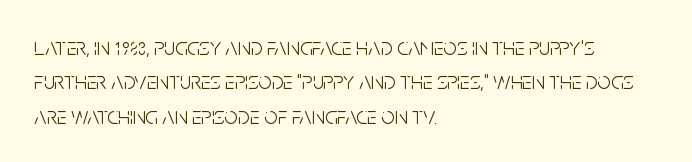
Q: Is the text bold? A: No.
Q: Is the text italic (slanted)? A: No, it is upright.
Q: Is the text underlined? A: No.
Q: How is the paragraph aligned? A: Left-aligned.
Q: Is the spacing between letters normal or unusually wide? A: Normal.
Q: Is the spacing between lines tight, normal or loose? A: Normal.
